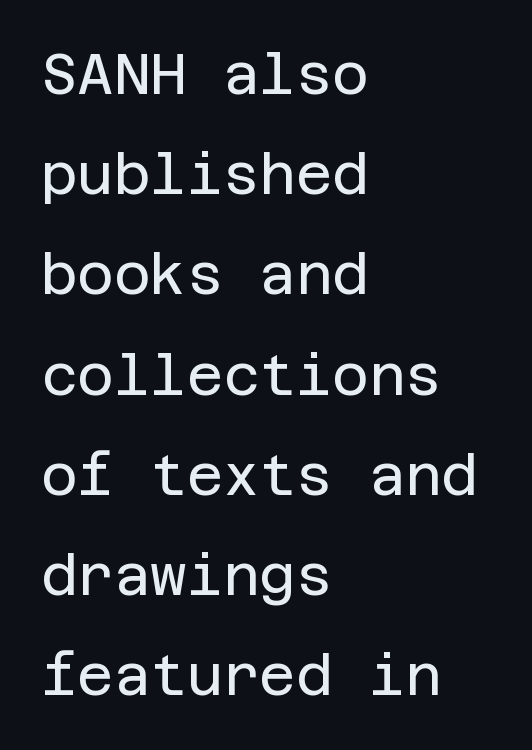
{"serif": "no", "italic": "no", "bold": "no", "weight": "regular", "width": "normal", "stroke_contrast": "low", "x_height": "large", "underline": "no", "align": "left", "line_spacing_ratio": 1.79, "letter_spacing": "normal", "letter_spacing_em": 0.0, "glyph_px": 56}
